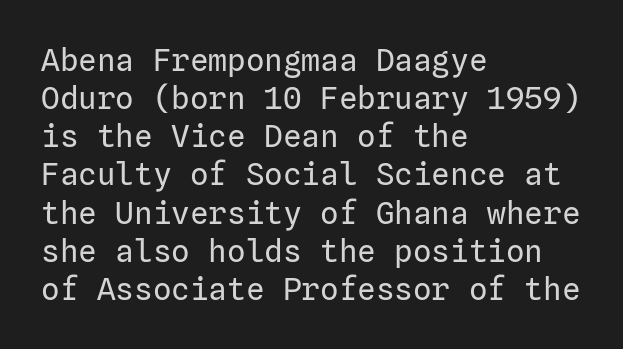
The image shows 31 px regular-weight sans-serif type, upright; set left-aligned, line spacing 1.23x, normal letter spacing, not underlined; low stroke contrast and a medium x-height.
